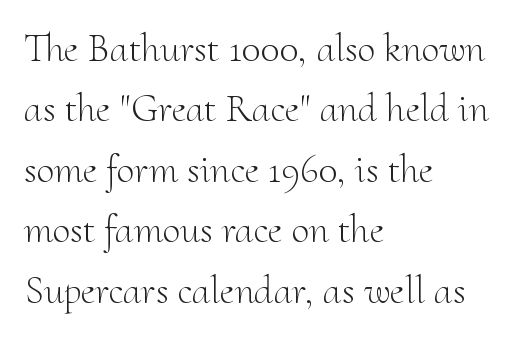
{"serif": "yes", "italic": "no", "bold": "no", "weight": "light", "width": "normal", "stroke_contrast": "medium", "x_height": "small", "monospaced": "no", "underline": "no", "align": "left", "line_spacing": "normal", "line_spacing_ratio": 1.51, "letter_spacing": "normal", "letter_spacing_em": 0.0, "glyph_px": 40}
